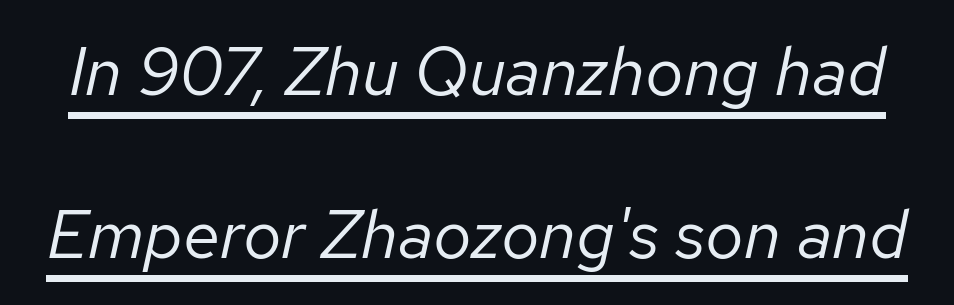
The image shows 68 px regular-weight type, italic (leaning right); set loose line spacing (2.4x), normal letter spacing, underlined; low stroke contrast and a medium x-height.
